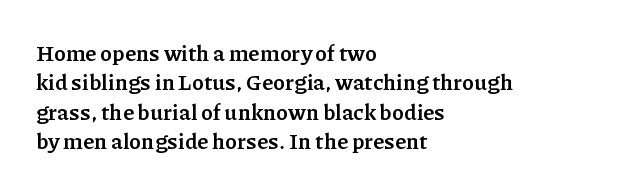
{"italic": "no", "bold": "yes", "underline": "no", "align": "left", "line_spacing": "normal", "line_spacing_ratio": 1.33, "letter_spacing": "normal", "letter_spacing_em": 0.0, "glyph_px": 22}
